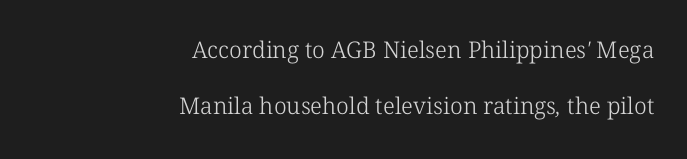
The image shows 23 px text type; set right-aligned, loose line spacing (2.42x), normal letter spacing, not underlined.
